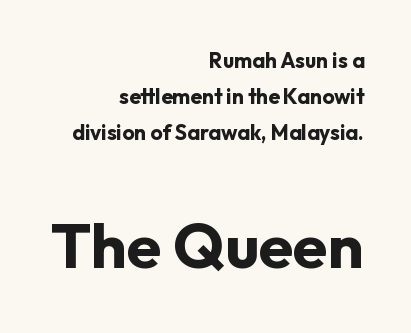
The image shows 63 px bold sans-serif type, upright; set right-aligned, line spacing 1.71x, normal letter spacing, not underlined; the second (bottom) block is 3.0x larger; low stroke contrast and a medium x-height.
